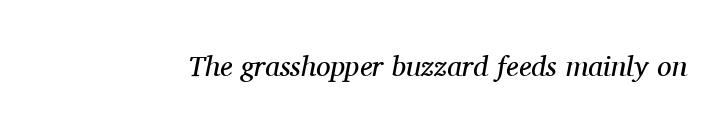
There's an unmistakable incline to the writing here. The cut favours lightness, reaching ordinary text weight at its darkest. Here the glyphs are tracked normally, forming tight word shapes. A typesetter would call this proportional, since set widths differ per character. Are there feet on the stems? There are — it's a serif.
